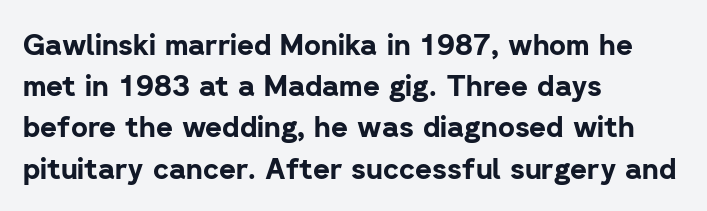
Reading down the block, your eye returns to a fixed left position each line. Evenly set lines give the paragraph a standard silhouette. The typography opts for an upright posture over an oblique one. Nothing unusual about the tracking: characters are spaced as the font intends. Rule under the text: the space is simply empty.
